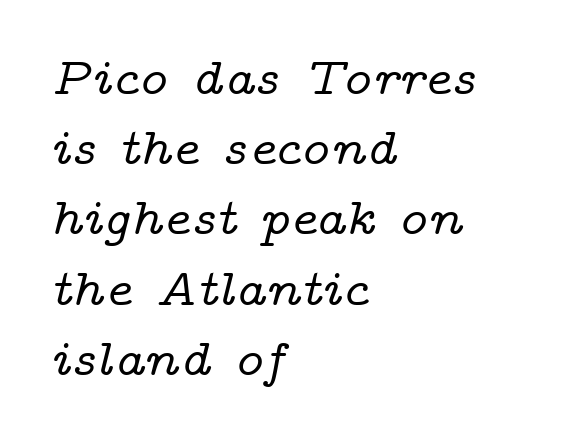
{"serif": "yes", "italic": "yes", "lean": "right", "slant_degrees": 14, "width": "wide", "stroke_contrast": "low", "x_height": "medium", "monospaced": "no", "underline": "no", "align": "left", "line_spacing": "normal", "line_spacing_ratio": 1.35, "letter_spacing": "normal", "letter_spacing_em": 0.0, "glyph_px": 52}
